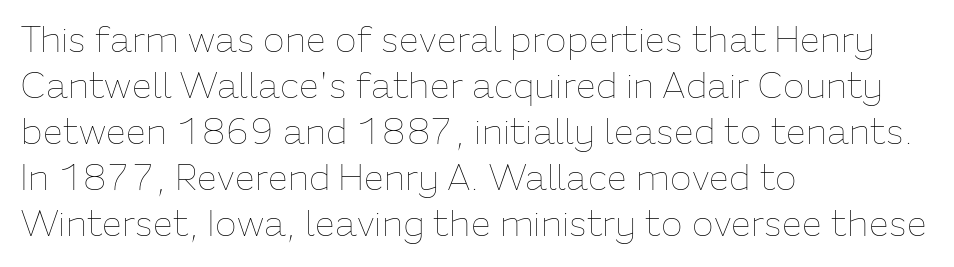
Glance below the letters and you will spot only blank space. The face used here is rendered with its standard letterfit. Line spacing here is normal. Designer's note — italics off, roman on.
